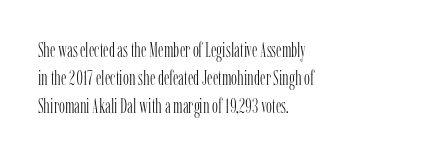
A roman cut, with each character standing at attention. Compared with a centered layout, this one pins lines to the left instead. Evenly set lines give the paragraph a standard silhouette. Heft: none added — not bold. The baseline area is clear.
